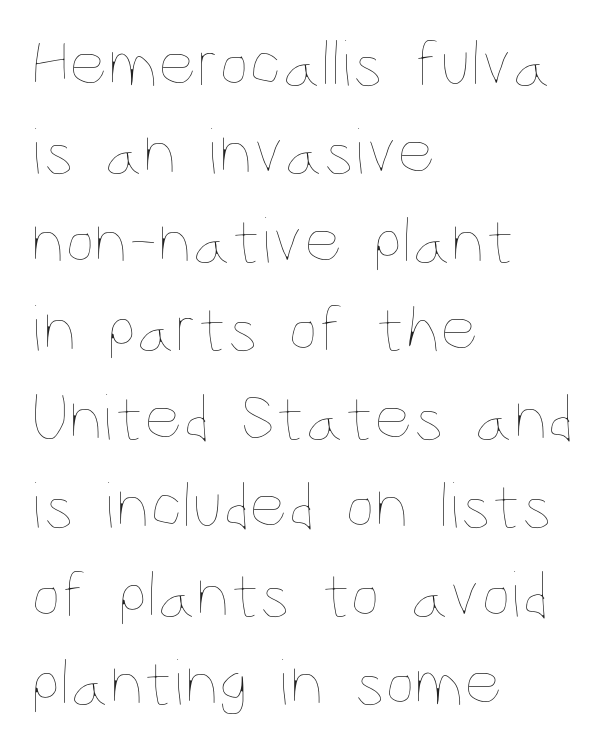
Q: Is the text bold? A: No.
Q: Is the text italic (slanted)? A: No, it is upright.
Q: Is the text underlined? A: No.
Q: How is the paragraph aligned? A: Left-aligned.
Q: Is the spacing between letters normal or unusually wide? A: Normal.
Q: Is the spacing between lines tight, normal or loose? A: Normal.
Q: Width (condensed, normal, or wide)? A: Condensed.
Q: Stroke contrast? A: Low.
Q: x-height? A: Large.
Q: Monospaced? A: No.
